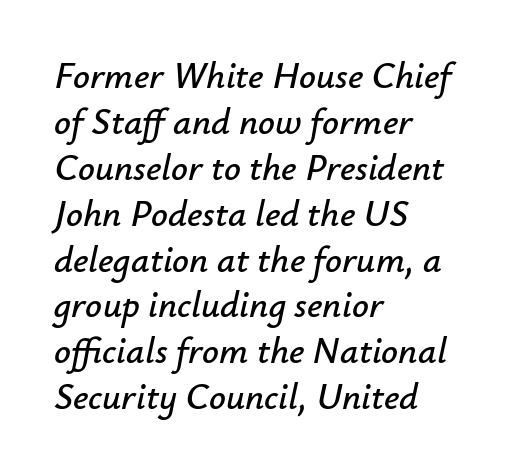
Q: Is the text italic (slanted)? A: Yes, it leans right by about 12 degrees.
Q: Is the text underlined? A: No.
Q: How is the paragraph aligned? A: Left-aligned.
Q: Is the spacing between letters normal or unusually wide? A: Normal.
Q: Width (condensed, normal, or wide)? A: Normal.
Q: Stroke contrast? A: Low.
Q: x-height? A: Small.
Q: Monospaced? A: No.
